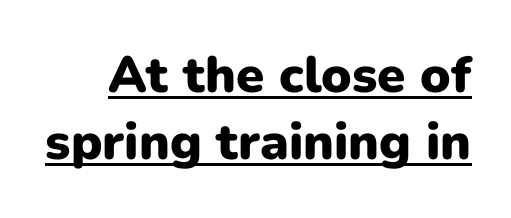
Varying glyph widths throughout — classic text-font behaviour. The face used here is rendered with its standard letterfit. One glance says typical: line gaps are just what's usual. The strokes are fattened all the way to bold.
